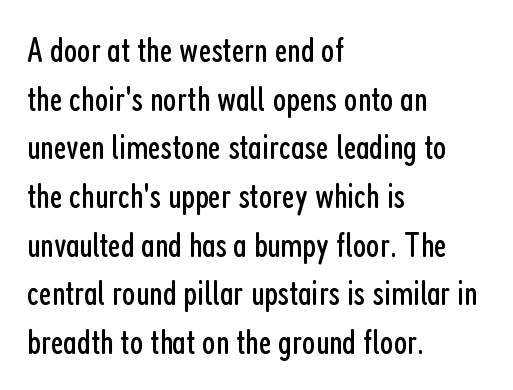
{"serif": "no", "italic": "no", "bold": "no", "weight": "regular", "width": "condensed", "stroke_contrast": "low", "x_height": "medium", "monospaced": "no", "underline": "no", "align": "left", "line_spacing": "normal", "line_spacing_ratio": 1.39, "letter_spacing": "normal", "letter_spacing_em": 0.0, "glyph_px": 35}
